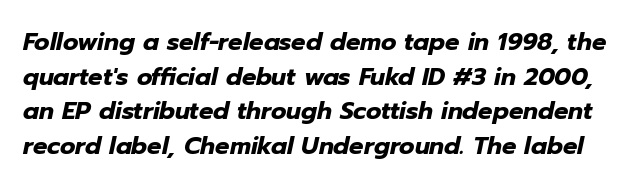
Q: Is the text bold? A: Yes.
Q: Is the text italic (slanted)? A: Yes, it leans right by about 12 degrees.
Q: Is the text underlined? A: No.
Q: Is the spacing between letters normal or unusually wide? A: Normal.
Q: Is the spacing between lines tight, normal or loose? A: Normal.
